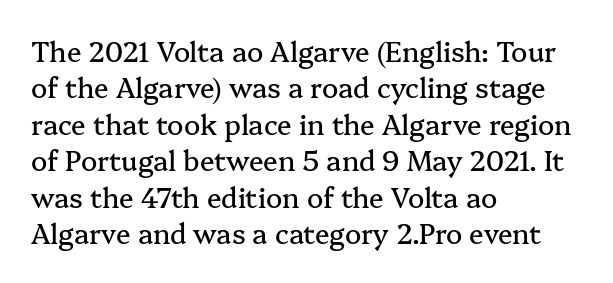
{"italic": "no", "underline": "no", "align": "left", "line_spacing": "normal", "line_spacing_ratio": 1.35, "letter_spacing": "normal", "letter_spacing_em": 0.0, "glyph_px": 27}
